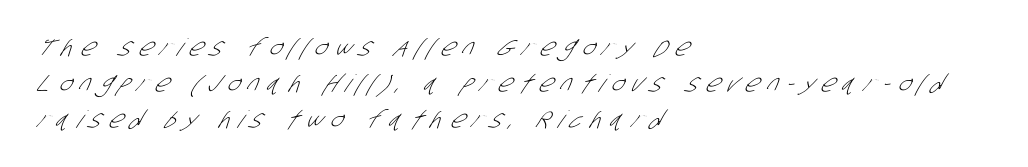
The image shows 24 px text type; set left-aligned, normal line spacing (1.5x), unusually wide letter spacing (+0.34 em), not underlined.
